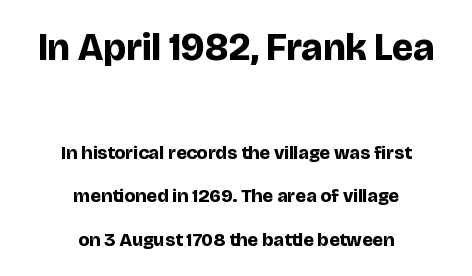
{"serif": "no", "italic": "no", "bold": "yes", "weight": "bold", "width": "normal", "stroke_contrast": "low", "x_height": "large", "monospaced": "no", "underline": "no", "align": "center", "line_spacing": "loose", "line_spacing_ratio": 2.28, "letter_spacing": "normal", "letter_spacing_em": 0.0, "larger_block": "first", "size_ratio": 2.0, "glyph_px": 38}
